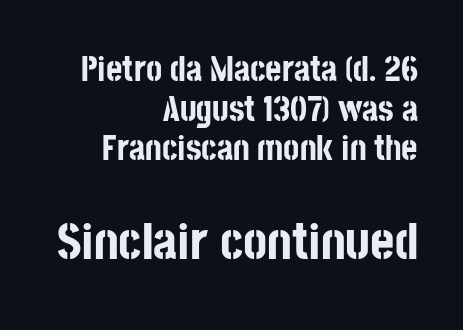
Q: Is the text bold? A: Yes.
Q: Is the text italic (slanted)? A: No, it is upright.
Q: Is the typeface a serif or a sans-serif typeface? A: Sans-serif.
Q: Is the text underlined? A: No.
Q: How is the paragraph aligned? A: Right-aligned.
Q: Is the spacing between letters normal or unusually wide? A: Normal.
Q: Is the spacing between lines tight, normal or loose? A: Tight.
Q: Which block of text is set in a larger size, the first (top) or the second (bottom)? A: The second (bottom) one.
Q: Width (condensed, normal, or wide)? A: Condensed.
Q: Stroke contrast? A: Low.
Q: x-height? A: Large.
Q: Monospaced? A: No.
